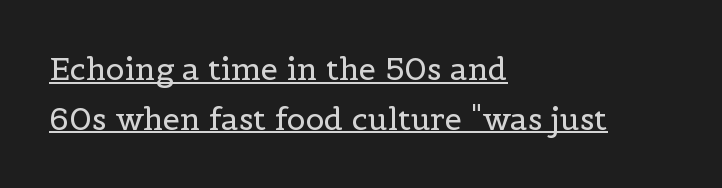
{"serif": "yes", "italic": "no", "bold": "no", "weight": "regular", "width": "normal", "x_height": "medium", "monospaced": "no", "underline": "yes", "align": "left", "line_spacing": "normal", "line_spacing_ratio": 1.6, "letter_spacing": "normal", "letter_spacing_em": 0.0, "glyph_px": 31}
